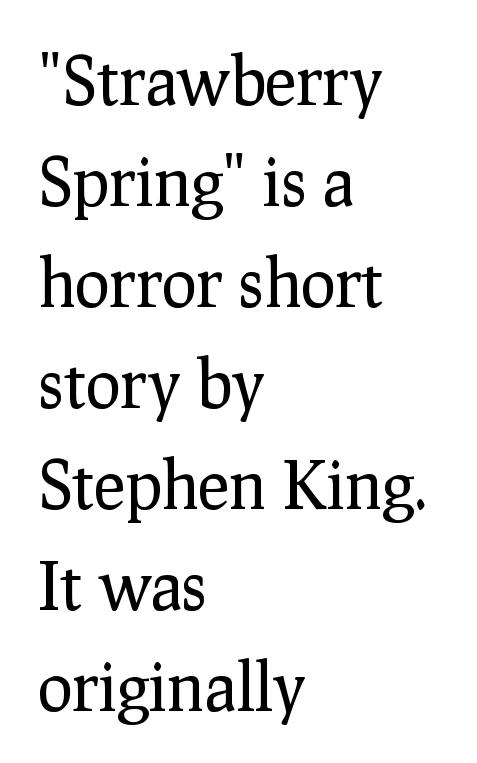
The image shows 66 px regular-weight serif type, upright; set left-aligned, normal line spacing (1.53x), normal letter spacing, not underlined; low stroke contrast and a medium x-height.
